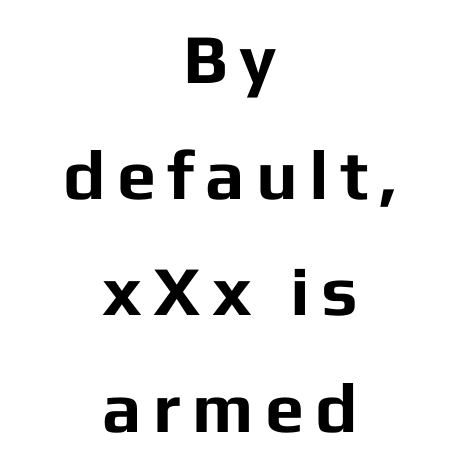
These lines stack symmetrically, like a column narrowing and widening about its center. A bare baseline throughout the passage. Serifs: no, the terminals of the letterforms are clean. A roman cut, with each character standing at attention. Each new line begins a customary step beneath the previous one.
